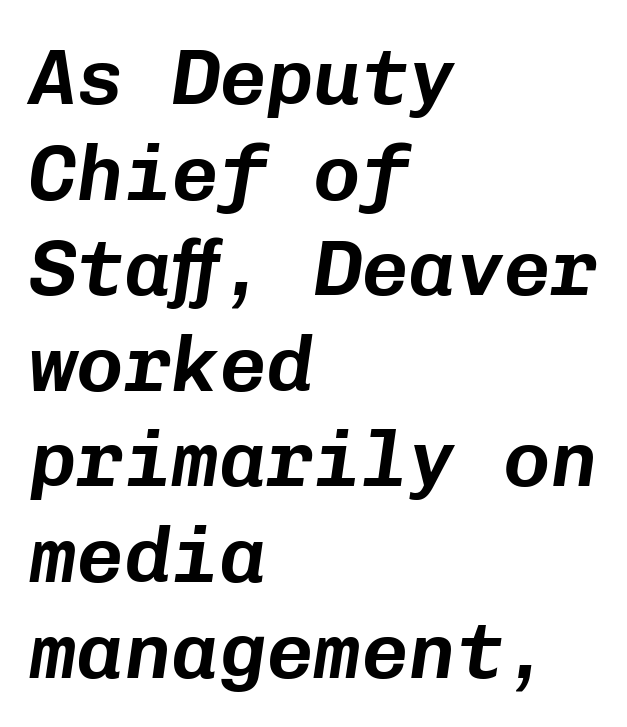
{"italic": "yes", "lean": "right", "slant_degrees": 8, "width": "normal", "stroke_contrast": "low", "x_height": "medium", "monospaced": "yes", "underline": "no", "align": "left", "line_spacing_ratio": 1.21, "letter_spacing": "normal", "letter_spacing_em": 0.0, "glyph_px": 79}
